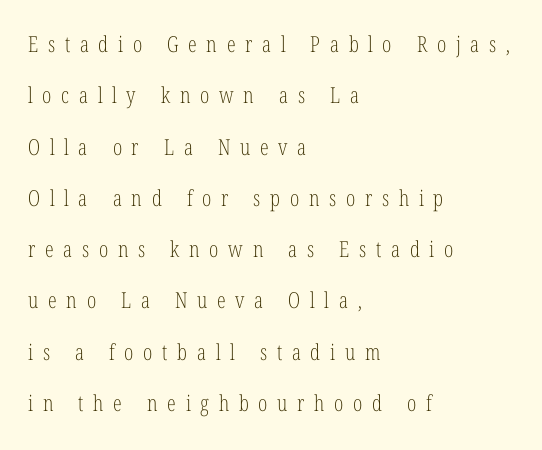
Q: Is the text bold? A: No.
Q: Is the text italic (slanted)? A: No, it is upright.
Q: Is the text underlined? A: No.
Q: How is the paragraph aligned? A: Left-aligned.
Q: Is the spacing between letters normal or unusually wide? A: Unusually wide.
Q: Is the spacing between lines tight, normal or loose? A: Loose.
